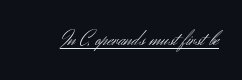
Q: Is the text bold? A: No.
Q: Is the text italic (slanted)? A: Yes.
Q: Is the text underlined? A: Yes.
Q: Is the spacing between letters normal or unusually wide? A: Normal.
